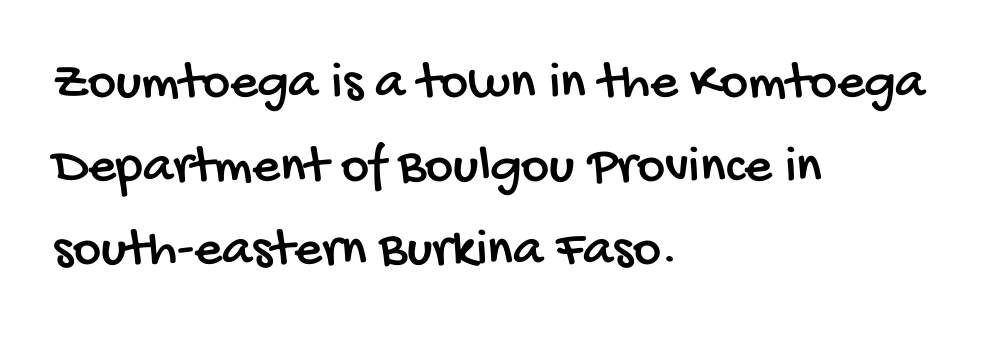
The image shows 54 px condensed sans-serif type; set left-aligned, normal line spacing (1.55x), normal letter spacing, not underlined; low stroke contrast and a large x-height.
